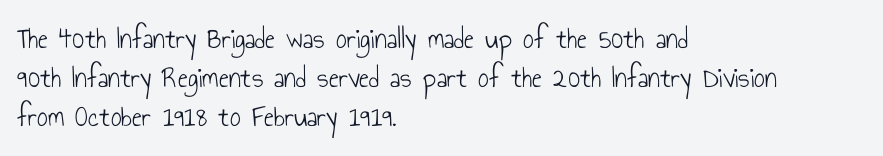
Q: Is the text bold? A: No.
Q: Is the text italic (slanted)? A: No, it is upright.
Q: Is the typeface a serif or a sans-serif typeface? A: Sans-serif.
Q: Is the text underlined? A: No.
Q: How is the paragraph aligned? A: Left-aligned.
Q: Is the spacing between letters normal or unusually wide? A: Normal.
Q: Is the spacing between lines tight, normal or loose? A: Normal.
Q: Width (condensed, normal, or wide)? A: Condensed.
Q: Stroke contrast? A: Low.
Q: x-height? A: Small.
Q: Monospaced? A: No.
